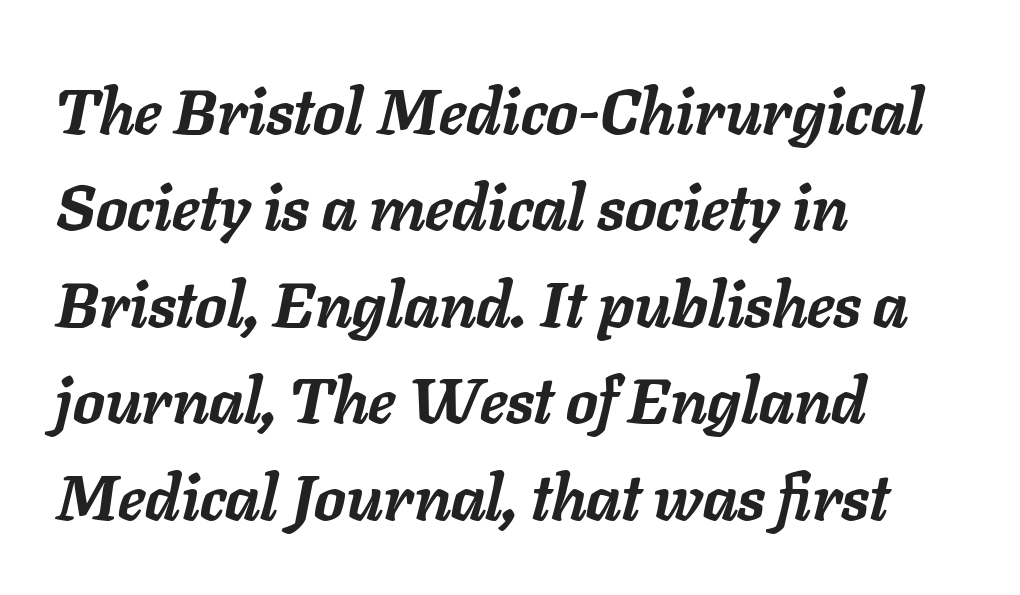
{"italic": "yes", "lean": "right", "slant_degrees": 11, "bold": "yes", "weight": "semibold", "width": "normal", "stroke_contrast": "low", "x_height": "medium", "monospaced": "no", "underline": "no", "align": "left", "line_spacing": "normal", "line_spacing_ratio": 1.53, "letter_spacing": "normal", "letter_spacing_em": 0.0, "glyph_px": 63}
